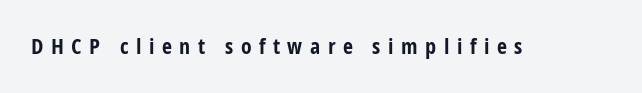
{"italic": "no", "bold": "yes", "underline": "no", "letter_spacing": "wide", "letter_spacing_em": 0.34, "glyph_px": 22}
